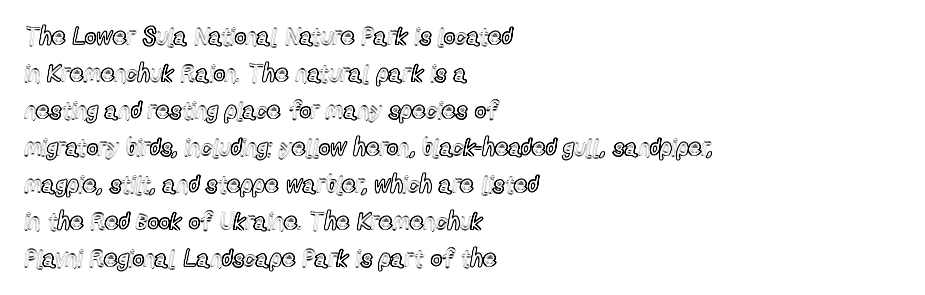
Q: Is the text italic (slanted)? A: Yes.
Q: Is the text underlined? A: No.
Q: How is the paragraph aligned? A: Left-aligned.
Q: Is the spacing between letters normal or unusually wide? A: Normal.
Q: Is the spacing between lines tight, normal or loose? A: Normal.
